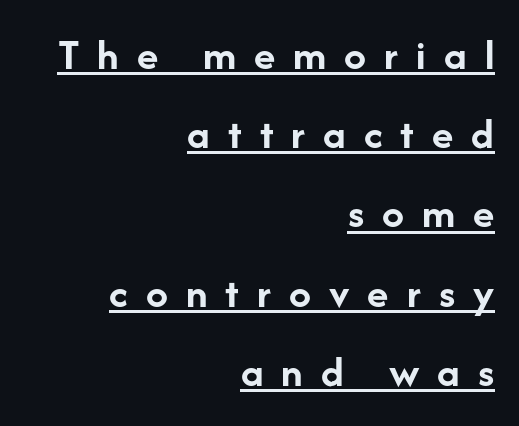
Each letter keeps its own natural width here, so spacing adapts to shape. This rendering widens character spacing well past its baseline value. The face used here has the dense, thick strokes of a bold. The axis of the letterforms is exactly vertical.
